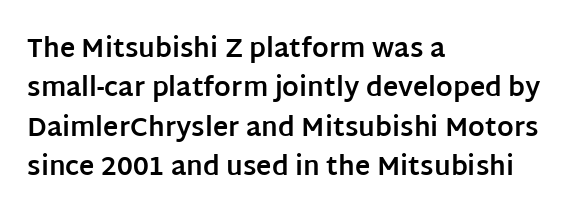
{"italic": "no", "bold": "yes", "underline": "no", "align": "left", "line_spacing": "normal", "line_spacing_ratio": 1.51, "letter_spacing": "normal", "letter_spacing_em": 0.0, "glyph_px": 26}
